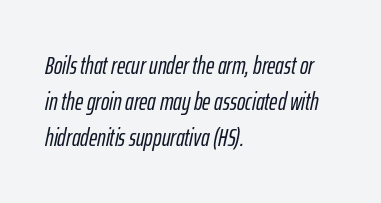
Q: Is the text italic (slanted)? A: Yes, it leans right by about 12 degrees.
Q: Is the text underlined? A: No.
Q: How is the paragraph aligned? A: Left-aligned.
Q: Is the spacing between letters normal or unusually wide? A: Normal.
Q: Is the spacing between lines tight, normal or loose? A: Normal.
